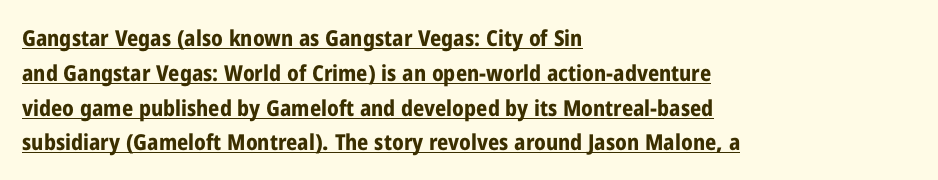
Q: Is the text bold? A: Yes.
Q: Is the text italic (slanted)? A: No, it is upright.
Q: Is the text underlined? A: Yes.
Q: How is the paragraph aligned? A: Left-aligned.
Q: Is the spacing between letters normal or unusually wide? A: Normal.
Q: Is the spacing between lines tight, normal or loose? A: Normal.
